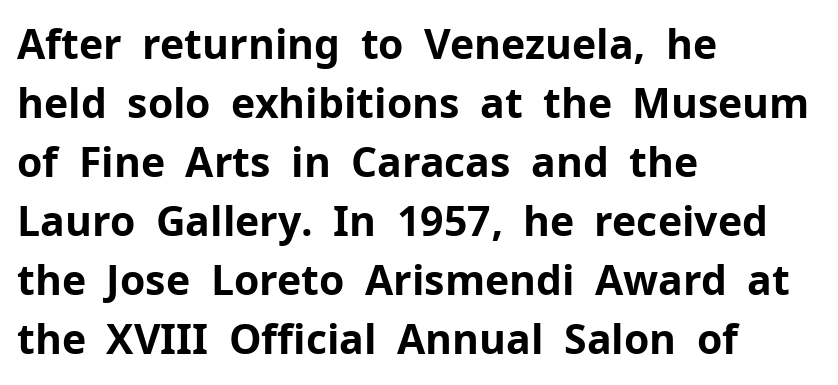
The image shows 41 px bold sans-serif type, upright; set left-aligned, normal line spacing (1.44x), normal letter spacing, not underlined; low stroke contrast and a medium x-height.
